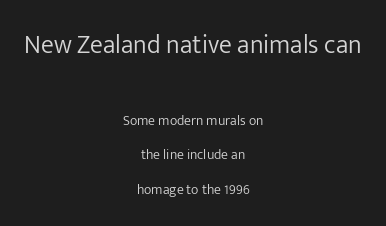
Q: Is the text bold? A: No.
Q: Is the text italic (slanted)? A: No, it is upright.
Q: Is the text underlined? A: No.
Q: How is the paragraph aligned? A: Centered.
Q: Is the spacing between letters normal or unusually wide? A: Normal.
Q: Is the spacing between lines tight, normal or loose? A: Loose.
Q: Which block of text is set in a larger size, the first (top) or the second (bottom)? A: The first (top) one.
